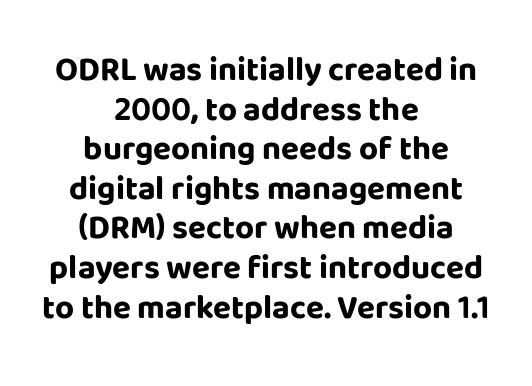
{"serif": "no", "italic": "no", "bold": "yes", "weight": "bold", "width": "normal", "stroke_contrast": "low", "x_height": "large", "monospaced": "no", "underline": "no", "align": "center", "line_spacing_ratio": 1.2, "letter_spacing": "normal", "letter_spacing_em": 0.0, "glyph_px": 33}
